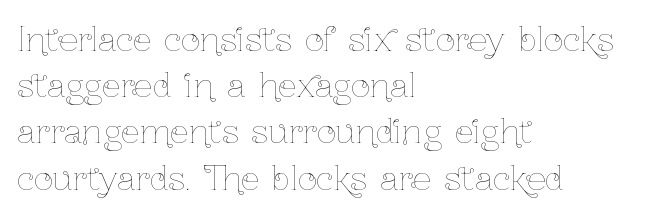
Q: Is the text bold? A: No.
Q: Is the text italic (slanted)? A: No, it is upright.
Q: Is the text underlined? A: No.
Q: How is the paragraph aligned? A: Left-aligned.
Q: Is the spacing between letters normal or unusually wide? A: Normal.
Q: Is the spacing between lines tight, normal or loose? A: Normal.
Q: Width (condensed, normal, or wide)? A: Condensed.
Q: Stroke contrast? A: Low.
Q: x-height? A: Medium.
Q: Monospaced? A: No.
